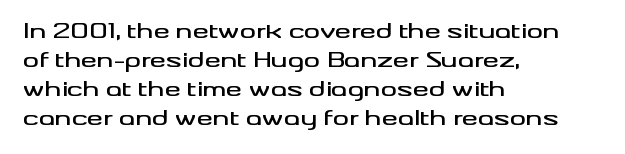
The image shows 20 px text type, upright; set left-aligned, normal line spacing (1.45x), normal letter spacing, not underlined.
